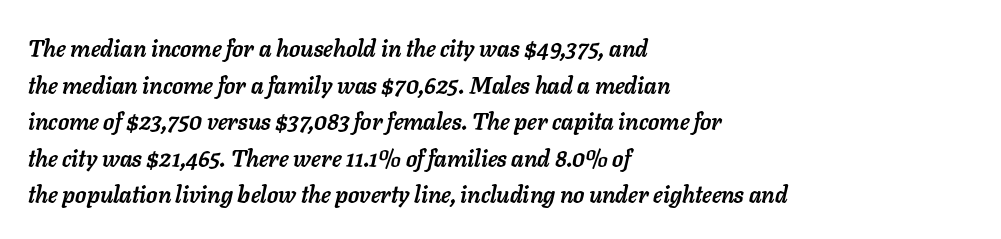
The compositor pushed each line to the left boundary. Standard letterfit; no display-style spreading of the glyphs. The glyphs look as if they've been sheared to an angle. Underline: absent. The lines sit at an ordinary, default distance from one another. Look at the stroke-to-counter ratio: heavy, a bold.
